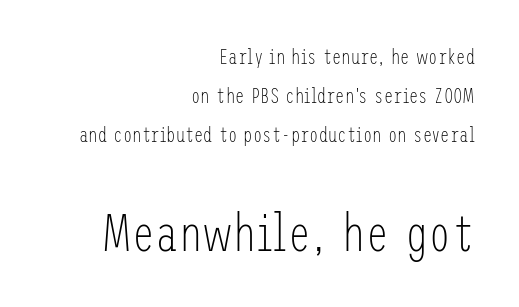
Q: Is the text bold? A: No.
Q: Is the text italic (slanted)? A: No, it is upright.
Q: Is the typeface a serif or a sans-serif typeface? A: Sans-serif.
Q: Is the text underlined? A: No.
Q: How is the paragraph aligned? A: Right-aligned.
Q: Is the spacing between letters normal or unusually wide? A: Normal.
Q: Which block of text is set in a larger size, the first (top) or the second (bottom)? A: The second (bottom) one.
Q: Width (condensed, normal, or wide)? A: Condensed.
Q: Stroke contrast? A: Low.
Q: x-height? A: Medium.
